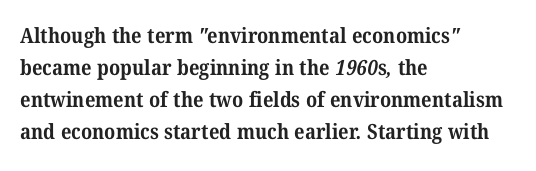
Q: Is the text bold? A: Yes.
Q: Is the text underlined? A: No.
Q: How is the paragraph aligned? A: Left-aligned.
Q: Is the spacing between letters normal or unusually wide? A: Normal.
Q: Is the spacing between lines tight, normal or loose? A: Normal.
